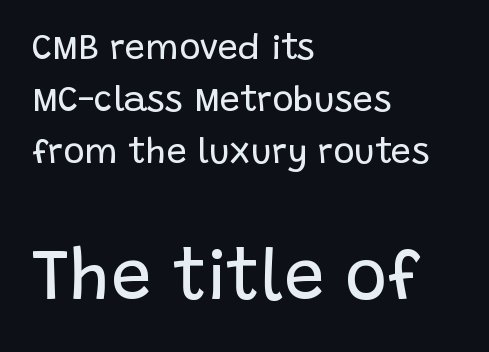
Letters rest on an invisible, unmarked baseline. Posture: upright roman. The paragraph has a hard left edge and a soft right edge. Nothing heavy about these letters — not bold at all.
